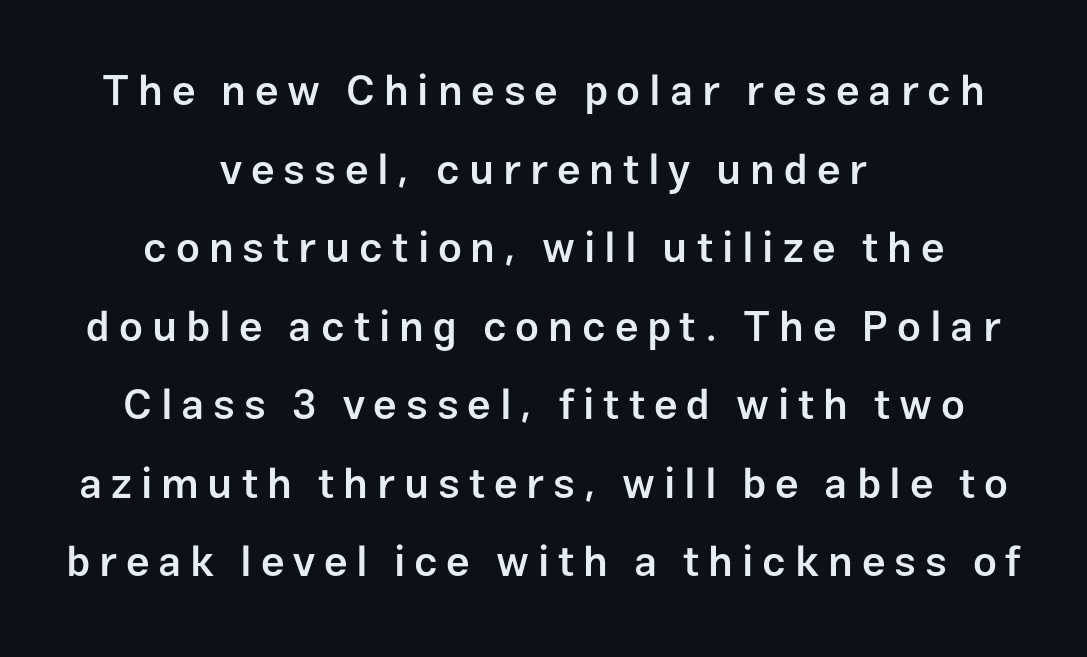
The image shows 42 px semibold sans-serif type, upright; set centered, line spacing 1.87x, unusually wide letter spacing (+0.21 em), not underlined; low stroke contrast and a medium x-height.
